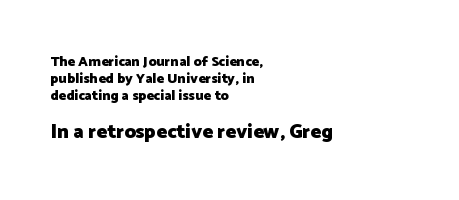
Of the two passages, the one underneath uses the larger point size. Glyph-to-glyph distance matches everyday printed text. The foot of each line stays bare and open. Does the lettering tilt? It doesn't — this is upright.
